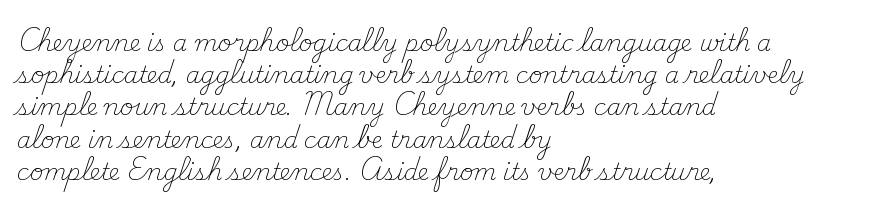
The image shows 23 px text type; set left-aligned, normal line spacing (1.4x), normal letter spacing, not underlined.
